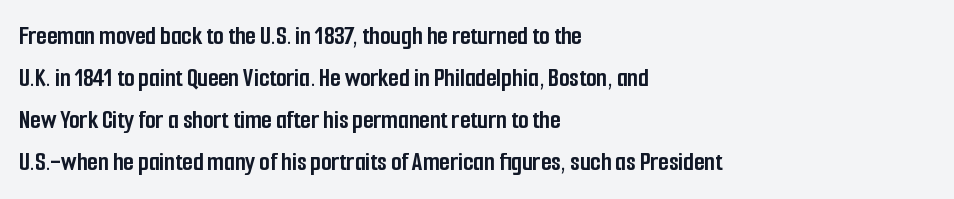
Q: Is the text bold? A: Yes.
Q: Is the text italic (slanted)? A: No, it is upright.
Q: Is the text underlined? A: No.
Q: How is the paragraph aligned? A: Left-aligned.
Q: Is the spacing between letters normal or unusually wide? A: Normal.
Q: Is the spacing between lines tight, normal or loose? A: Normal.
